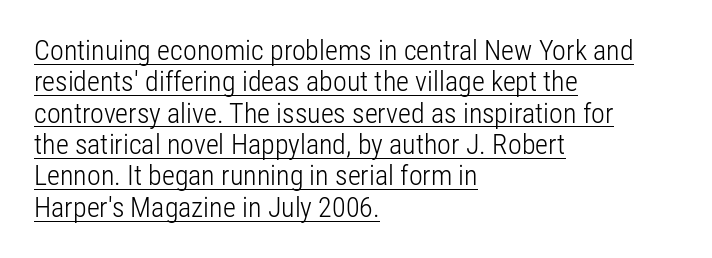
The face used here is rendered with its standard letterfit. Classification — sans serif. The rendered words wear a rule along their underside. These lines huddle together more closely than default settings would place them. Is this a fixed-width face? No — the glyphs have proportional, varying widths.
